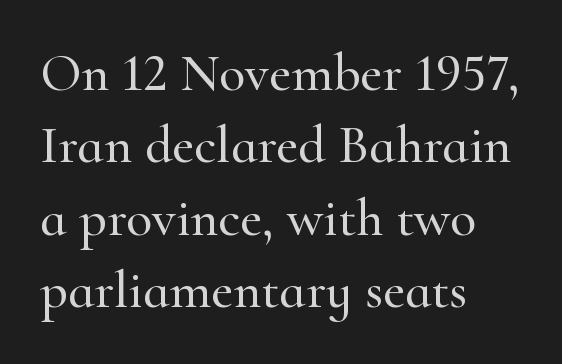
The tracking reads as untouched default to a designer's eye. Underline: absent. Notice how the stems are strictly vertical — no italics here. Reading down the block, your eye returns to a fixed left position each line. Looks like regular typesetting: each glyph gets only the width it needs.
